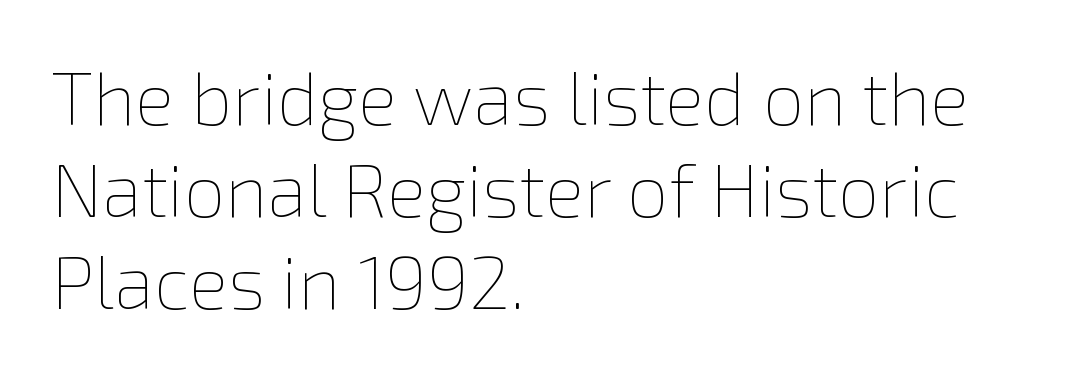
In terms of posture, this sample is upright. In CSS terms this would be text-align: left. These lines are rendered in a variable-pitch font. Stem width sits at or under what a default text font uses. No word sits above an underline. The face used here is rendered with its standard letterfit.
